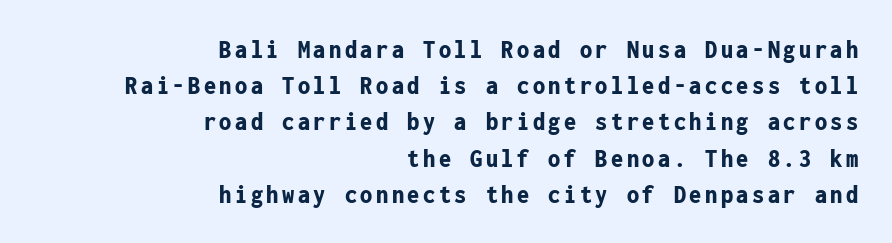
The image shows 27 px bold type, upright; set right-aligned, normal line spacing (1.34x), not underlined.
